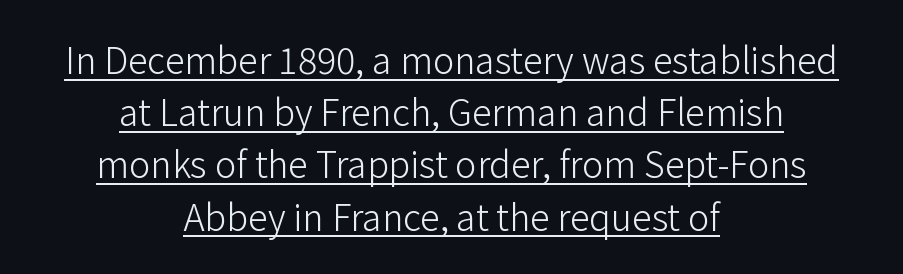
These lines are composed in type without serifs. Posture: vertical. The leading is moderate, giving the passage an even texture. Between one letter and the next there's only the usual sliver of space. Notice how a bar underscores the lettering throughout.
